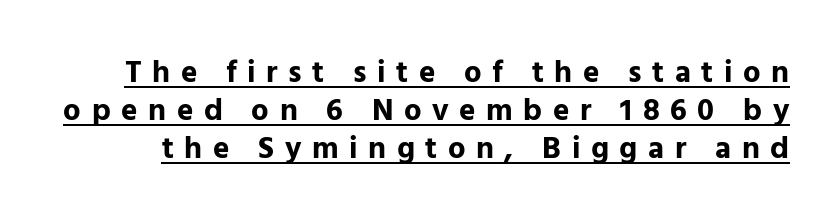
The image shows 31 px bold sans-serif type, upright; set line spacing 1.22x, unusually wide letter spacing (+0.34 em), underlined; low stroke contrast and a medium x-height.
